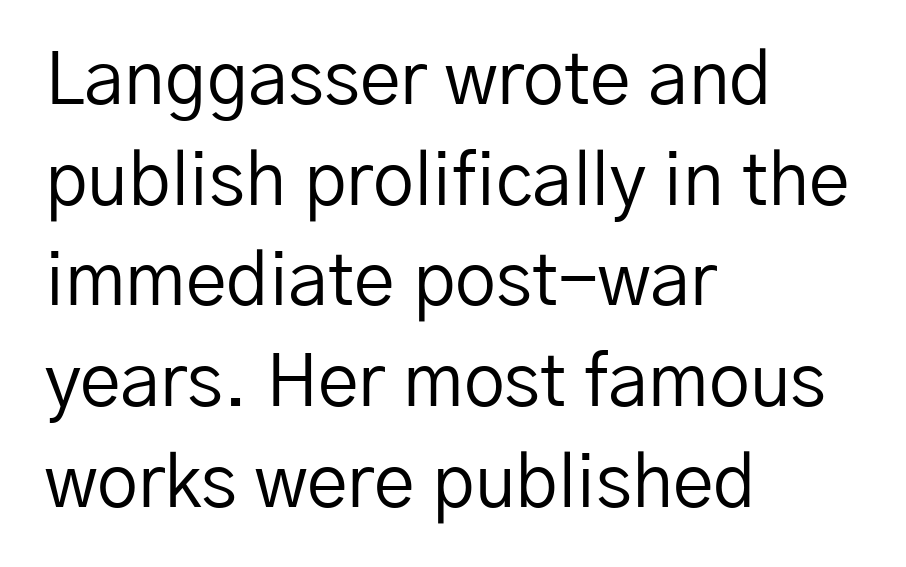
The image shows 73 px regular-weight sans-serif type, upright; set left-aligned, normal line spacing (1.38x), normal letter spacing, not underlined; low stroke contrast and a medium x-height.
